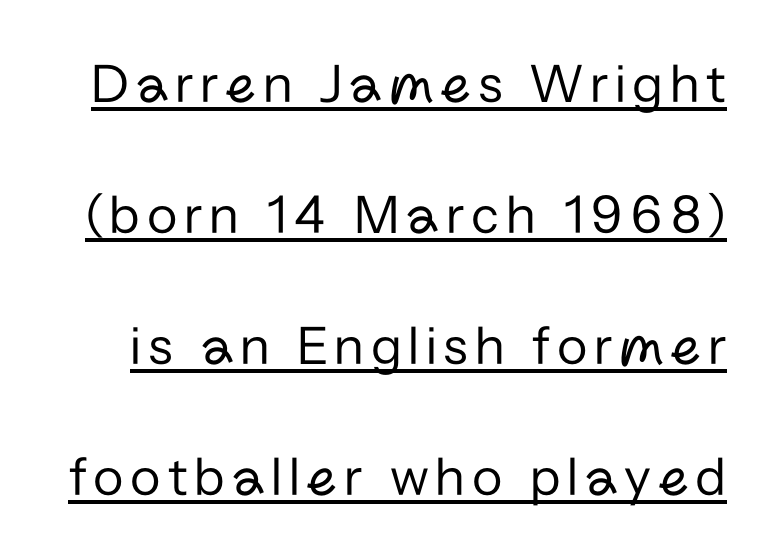
The typography opts for an upright posture over an oblique one. A rule runs beneath these lines of type. In terms of letterform style, serifs are entirely absent. Vertical spacing — loose. This is not heavy type; no bold has been used. This sample has the flowing, uneven cadence of proportional lettering.
